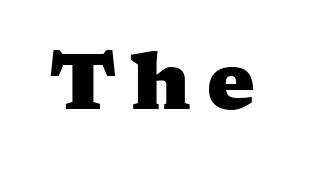
{"serif": "yes", "bold": "yes", "weight": "heavy", "width": "wide", "stroke_contrast": "medium", "x_height": "medium", "monospaced": "no", "underline": "no", "glyph_px": 78}
